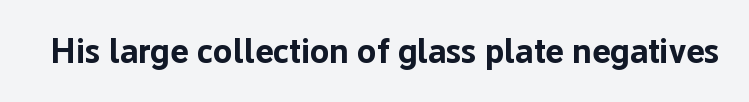
{"serif": "no", "italic": "no", "bold": "yes", "weight": "bold", "width": "normal", "stroke_contrast": "low", "x_height": "medium", "monospaced": "no", "underline": "no", "letter_spacing": "normal", "letter_spacing_em": 0.0, "glyph_px": 35}
